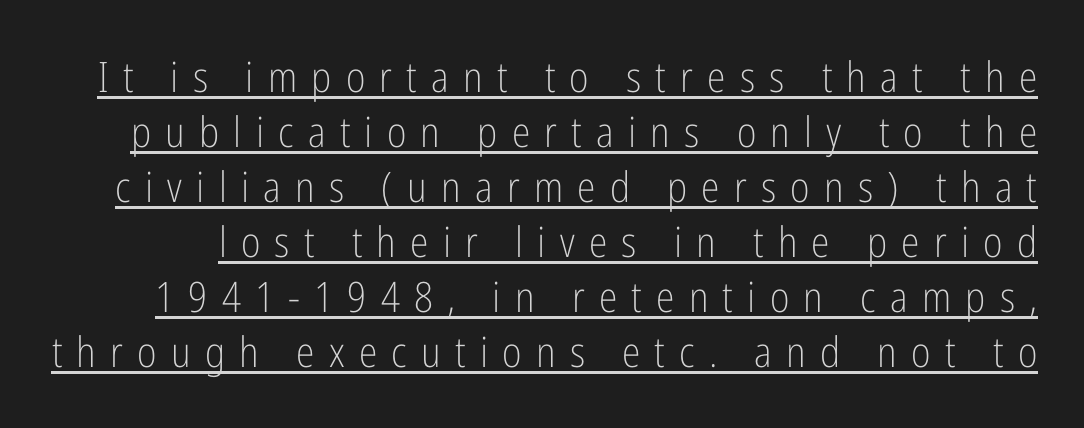
{"serif": "no", "italic": "no", "bold": "no", "weight": "light", "width": "condensed", "stroke_contrast": "low", "x_height": "medium", "monospaced": "no", "underline": "yes", "line_spacing": "normal", "line_spacing_ratio": 1.31, "letter_spacing": "wide", "letter_spacing_em": 0.34, "glyph_px": 42}
